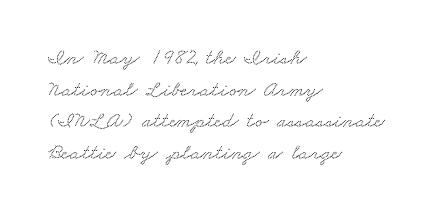
Q: Is the text underlined? A: No.
Q: How is the paragraph aligned? A: Left-aligned.
Q: Is the spacing between letters normal or unusually wide? A: Normal.
Q: Is the spacing between lines tight, normal or loose? A: Normal.
